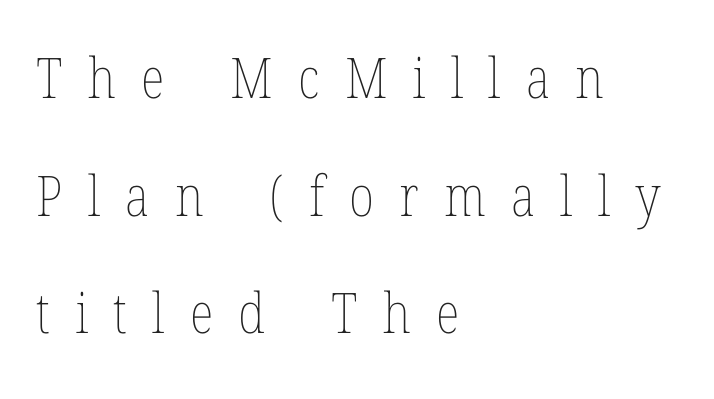
{"italic": "no", "bold": "no", "weight": "thin", "width": "condensed", "stroke_contrast": "low", "x_height": "medium", "monospaced": "no", "underline": "no", "align": "left", "line_spacing": "loose", "line_spacing_ratio": 2.1, "letter_spacing": "wide", "letter_spacing_em": 0.45, "glyph_px": 56}
